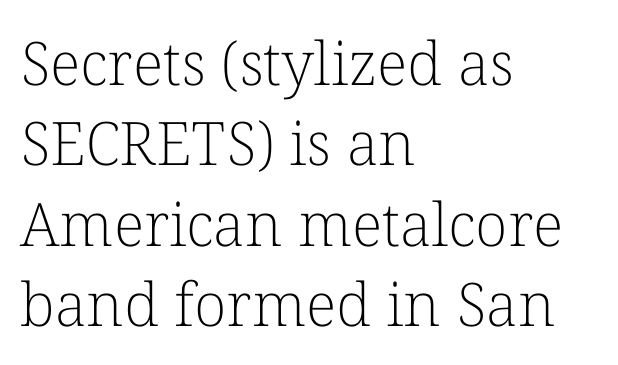
The image shows 60 px light serif type, upright; set left-aligned, normal line spacing (1.34x), normal letter spacing, not underlined; low stroke contrast and a medium x-height.
